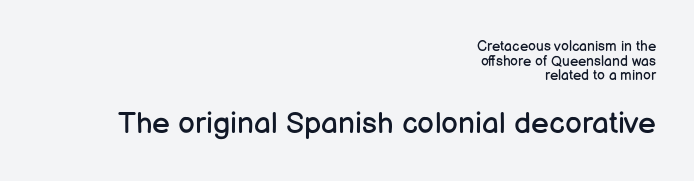
Larger block? The one below; the one above is distinctly smaller. Horizontal alignment here is rightward, an uncommon choice for prose. The letters advance in unequal steps, a hallmark of proportional type. The vertical gap from one line to the next is small. The gaps between neighbouring characters are ordinary and unremarkable. These lines are composed in type without serifs.
